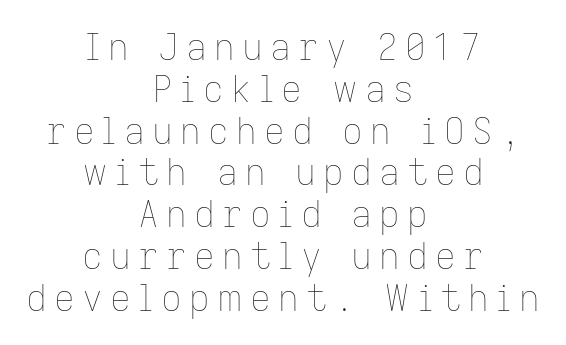
The image shows 36 px thin type, upright; set centered, line spacing 1.16x, unusually wide letter spacing (+0.2 em), not underlined; low stroke contrast and a medium x-height.
